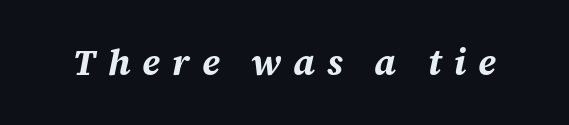
Q: Is the text bold? A: Yes.
Q: Is the text italic (slanted)? A: Yes, it leans right by about 12 degrees.
Q: Is the text underlined? A: No.
Q: Is the spacing between letters normal or unusually wide? A: Unusually wide.
Q: Width (condensed, normal, or wide)? A: Normal.
Q: Stroke contrast? A: Medium.
Q: x-height? A: Large.
Q: Monospaced? A: No.
